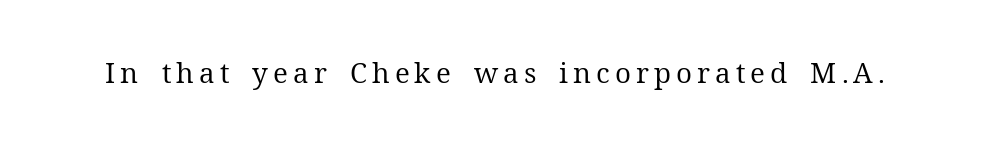
Proportional: the letters do not fall into vertical columns. The words here are not underlined. The font sits on the lighter half of the weight spectrum, regular included. Every stem runs plumb, perpendicular to the baseline. Observe the serifs anchoring each vertical stroke in this sample.
